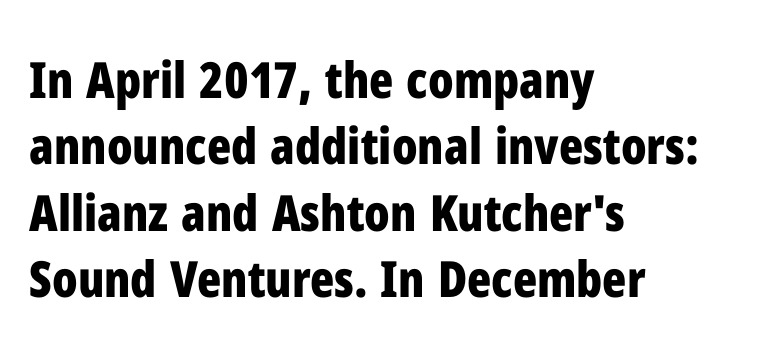
The image shows 50 px bold, condensed sans-serif type, upright; set left-aligned, normal line spacing (1.33x), normal letter spacing, not underlined; low stroke contrast and a medium x-height.
